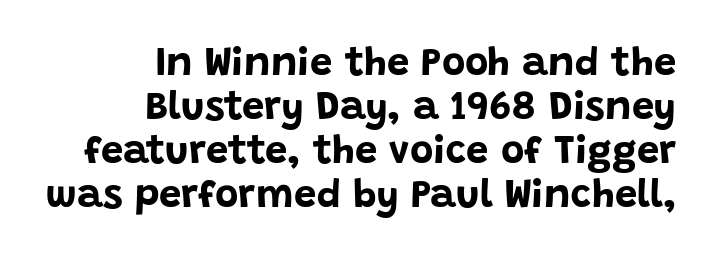
Note the varied advance widths — an 'i' is clearly narrower than an 'm'. Classification — sans serif. Is there any slant? The stems are plumb. Caption: standard tracking, unaltered. Vertically, the passage feels compressed, each row crowding the next. Clear beneath every line of the passage.
